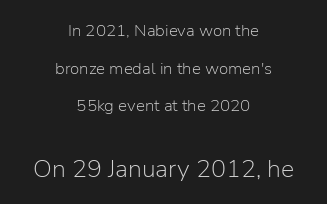
The image shows 25 px text type, upright; set centered, loose line spacing (2.21x), normal letter spacing, not underlined; the second (bottom) block is 1.47x larger.
